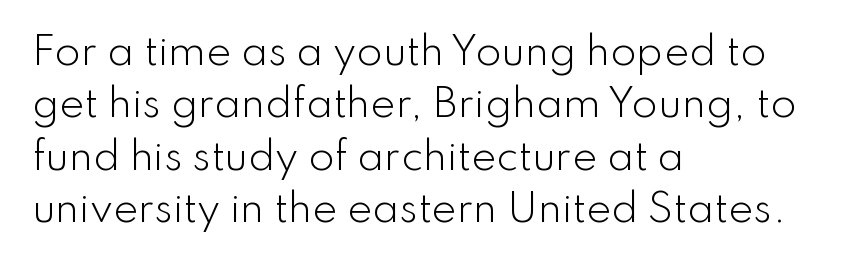
The image shows 38 px light sans-serif type, upright; set left-aligned, normal line spacing (1.38x), normal letter spacing, not underlined; low stroke contrast and a small x-height.
